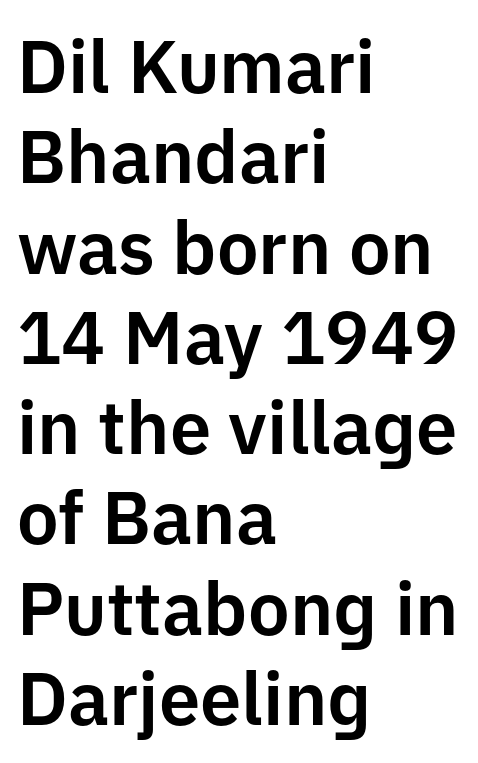
{"serif": "no", "italic": "no", "width": "normal", "stroke_contrast": "low", "x_height": "medium", "monospaced": "no", "underline": "no", "align": "left", "line_spacing_ratio": 1.22, "letter_spacing": "normal", "letter_spacing_em": 0.0, "glyph_px": 74}
